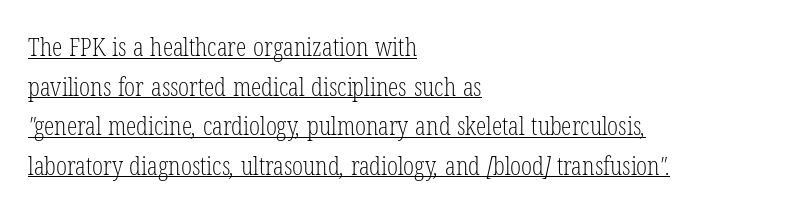
{"bold": "no", "underline": "yes", "align": "left", "line_spacing": "normal", "line_spacing_ratio": 1.52, "letter_spacing": "normal", "letter_spacing_em": 0.0, "glyph_px": 26}
